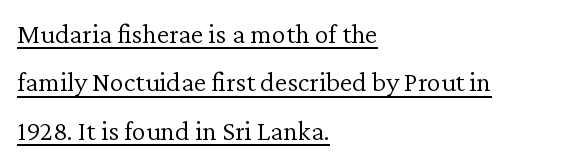
The image shows 28 px light serif type, upright; set left-aligned, line spacing 1.73x, normal letter spacing, underlined; low stroke contrast and a medium x-height.
